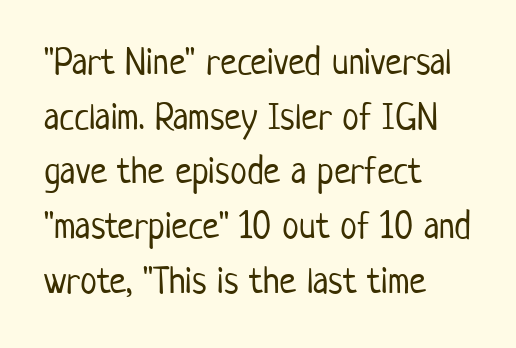
Q: Is the text bold? A: No.
Q: Is the text italic (slanted)? A: No, it is upright.
Q: Is the typeface a serif or a sans-serif typeface? A: Sans-serif.
Q: Is the text underlined? A: No.
Q: How is the paragraph aligned? A: Left-aligned.
Q: Is the spacing between letters normal or unusually wide? A: Normal.
Q: Is the spacing between lines tight, normal or loose? A: Normal.
Q: Width (condensed, normal, or wide)? A: Condensed.
Q: Stroke contrast? A: Low.
Q: x-height? A: Medium.
Q: Monospaced? A: No.
